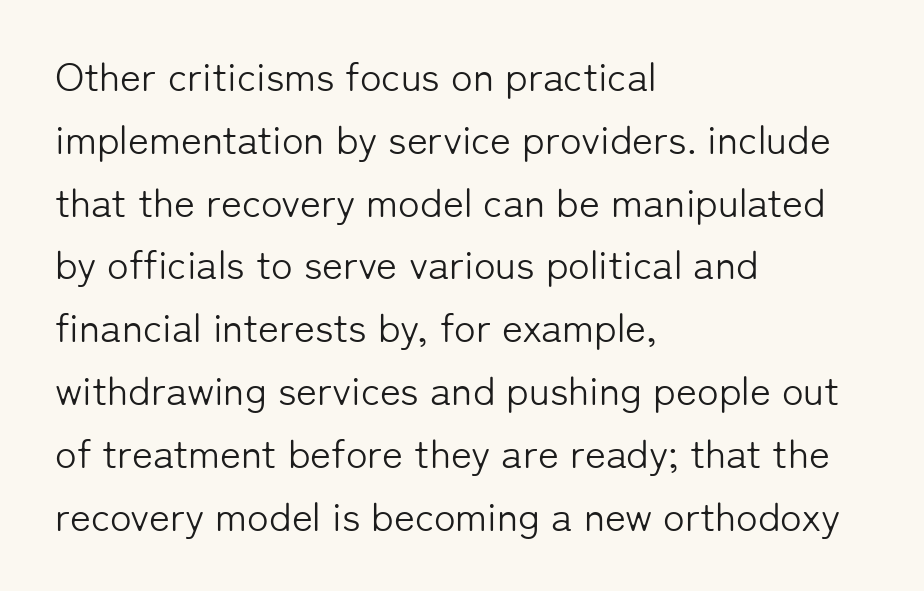
Q: Is the text bold? A: No.
Q: Is the text italic (slanted)? A: No, it is upright.
Q: Is the typeface a serif or a sans-serif typeface? A: Sans-serif.
Q: Is the text underlined? A: No.
Q: How is the paragraph aligned? A: Left-aligned.
Q: Is the spacing between letters normal or unusually wide? A: Normal.
Q: Is the spacing between lines tight, normal or loose? A: Normal.
Q: Width (condensed, normal, or wide)? A: Normal.
Q: Stroke contrast? A: Low.
Q: x-height? A: Medium.
Q: Monospaced? A: No.
